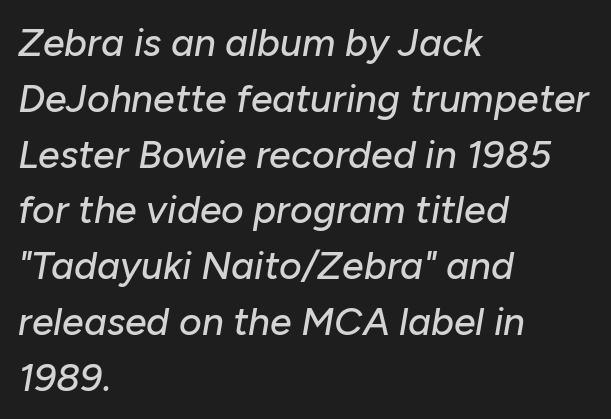
The image shows 39 px text type, italic (leaning right); set left-aligned, normal line spacing (1.43x), normal letter spacing, not underlined; low stroke contrast and a medium x-height.
